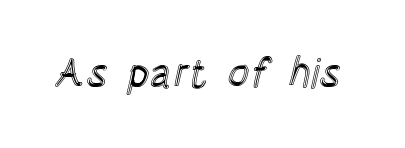
The image shows 41 px condensed type; set normal letter spacing, not underlined; a large x-height.
